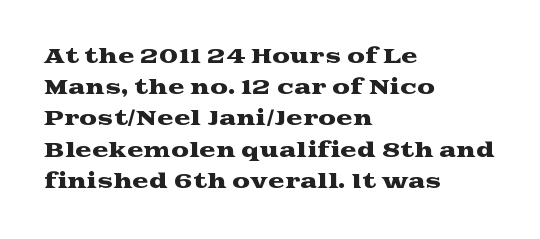
The image shows 20 px text type, upright; set left-aligned, normal line spacing (1.56x), normal letter spacing, not underlined.
